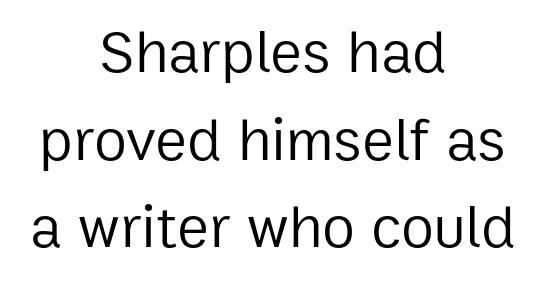
The image shows 60 px regular-weight sans-serif type, upright; set centered, normal line spacing (1.46x), normal letter spacing, not underlined; low stroke contrast and a medium x-height.
